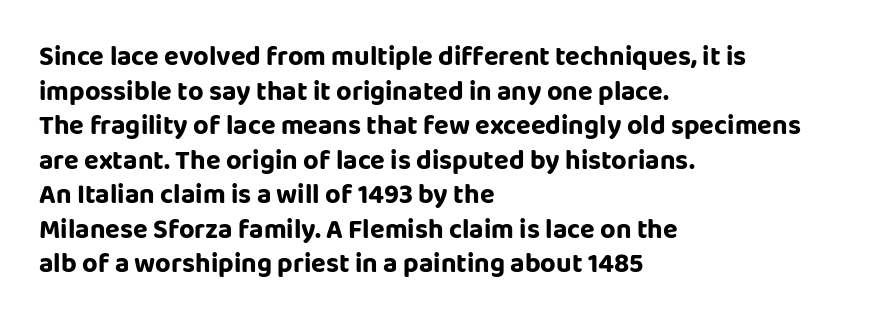
{"italic": "no", "underline": "no", "align": "left", "line_spacing": "normal", "line_spacing_ratio": 1.28, "letter_spacing": "normal", "letter_spacing_em": 0.0, "glyph_px": 27}
